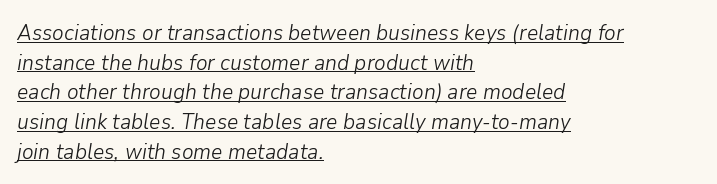
Q: Is the text bold? A: No.
Q: Is the text italic (slanted)? A: Yes, it leans right by about 9 degrees.
Q: Is the text underlined? A: Yes.
Q: How is the paragraph aligned? A: Left-aligned.
Q: Is the spacing between letters normal or unusually wide? A: Normal.
Q: Is the spacing between lines tight, normal or loose? A: Normal.
